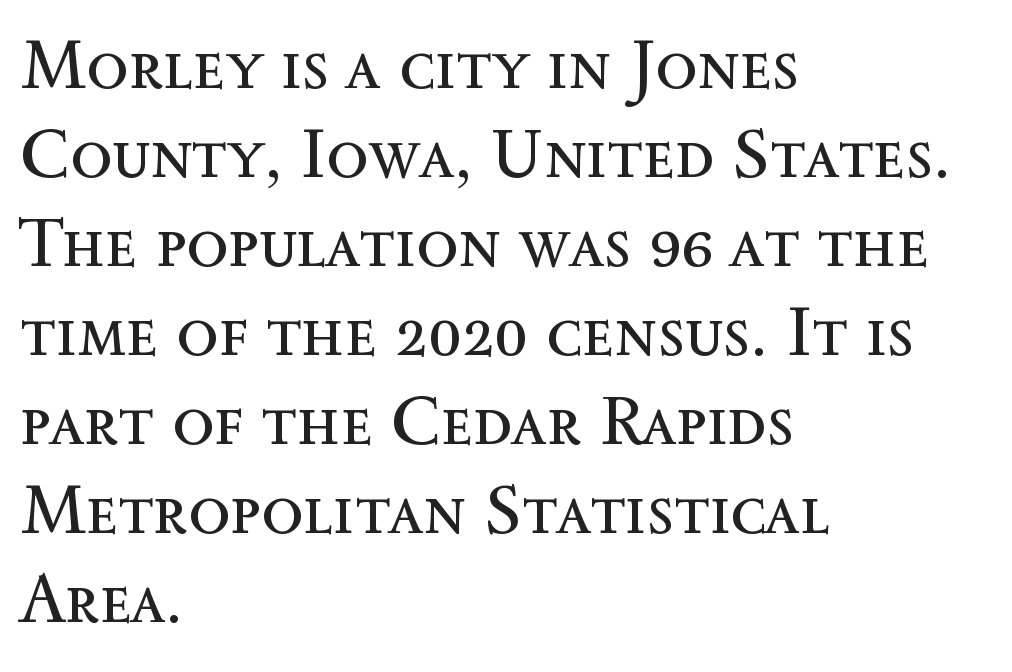
{"italic": "no", "bold": "no", "weight": "regular", "width": "normal", "x_height": "medium", "monospaced": "no", "underline": "no", "align": "left", "line_spacing": "normal", "line_spacing_ratio": 1.29, "letter_spacing": "normal", "letter_spacing_em": 0.0, "glyph_px": 69}
